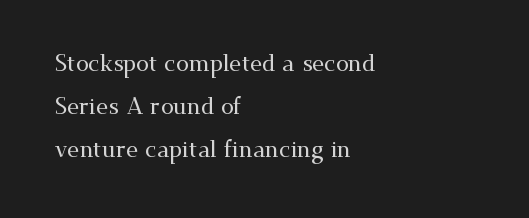
Q: Is the text italic (slanted)? A: No, it is upright.
Q: Is the text underlined? A: No.
Q: How is the paragraph aligned? A: Left-aligned.
Q: Is the spacing between letters normal or unusually wide? A: Normal.
